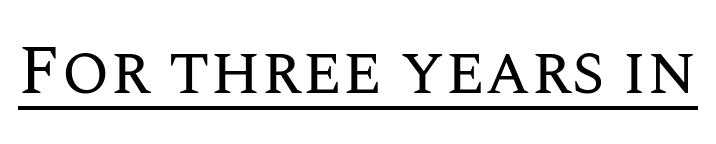
Characters remain perfectly vertical along every line. The weight tops out at a normal text grade. Do the characters align in a grid? No, the font is proportional. Compared with typical body copy, the letter spacing here is the same.
